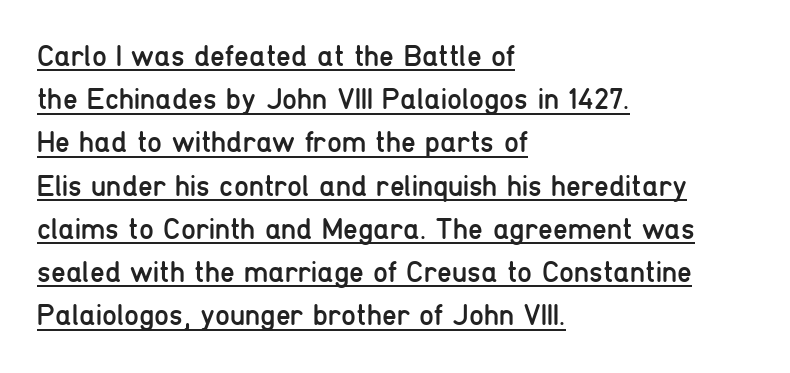
{"serif": "no", "italic": "no", "bold": "no", "weight": "regular", "width": "condensed", "stroke_contrast": "low", "x_height": "medium", "monospaced": "no", "underline": "yes", "align": "left", "line_spacing": "normal", "line_spacing_ratio": 1.44, "letter_spacing": "normal", "letter_spacing_em": 0.0, "glyph_px": 30}
